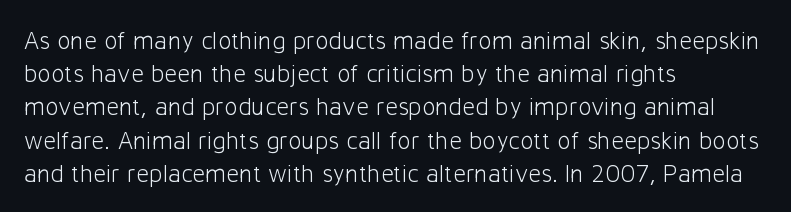
These lines sit exactly where default settings would place them. Decoration check: the copy has no underline. The typeface has the unassuming heft of standard copy or less. Horizontal alignment here is leftward, the default for most running prose.
